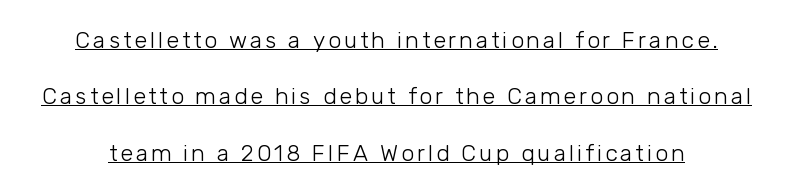
The image shows 23 px text type, upright; set loose line spacing (2.45x), underlined.
